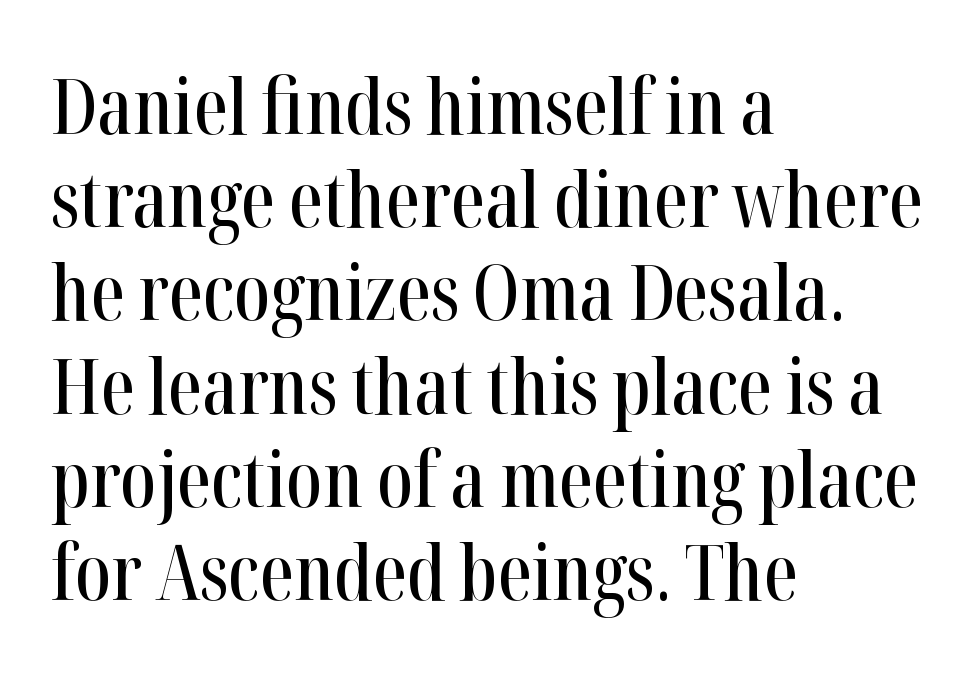
Q: Is the text italic (slanted)? A: No, it is upright.
Q: Is the typeface a serif or a sans-serif typeface? A: Serif.
Q: Is the text underlined? A: No.
Q: How is the paragraph aligned? A: Left-aligned.
Q: Is the spacing between letters normal or unusually wide? A: Normal.
Q: Width (condensed, normal, or wide)? A: Condensed.
Q: Stroke contrast? A: High.
Q: x-height? A: Medium.
Q: Monospaced? A: No.
